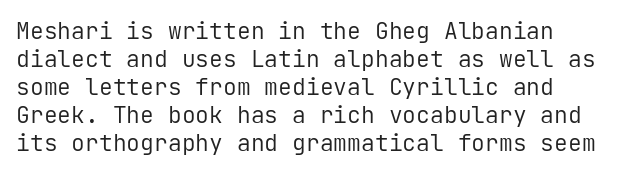
{"italic": "no", "bold": "no", "underline": "no", "line_spacing_ratio": 1.22, "letter_spacing": "normal", "letter_spacing_em": 0.0, "glyph_px": 23}
